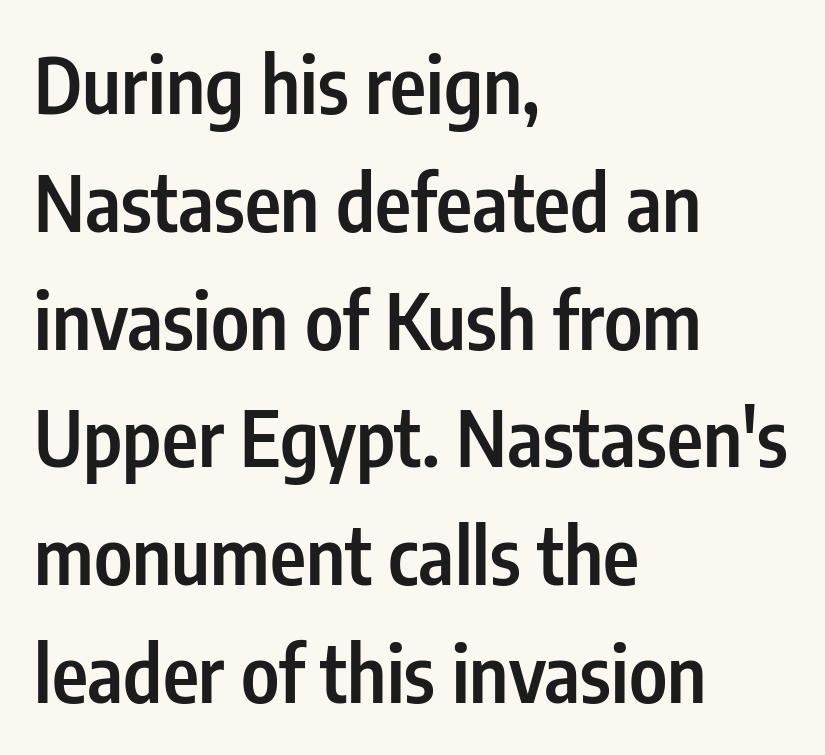
Q: Is the text bold? A: Semi-bold.
Q: Is the text italic (slanted)? A: No, it is upright.
Q: Is the typeface a serif or a sans-serif typeface? A: Sans-serif.
Q: Is the text underlined? A: No.
Q: How is the paragraph aligned? A: Left-aligned.
Q: Is the spacing between letters normal or unusually wide? A: Normal.
Q: Is the spacing between lines tight, normal or loose? A: Normal.
Q: Width (condensed, normal, or wide)? A: Condensed.
Q: Stroke contrast? A: Low.
Q: x-height? A: Medium.
Q: Monospaced? A: No.
